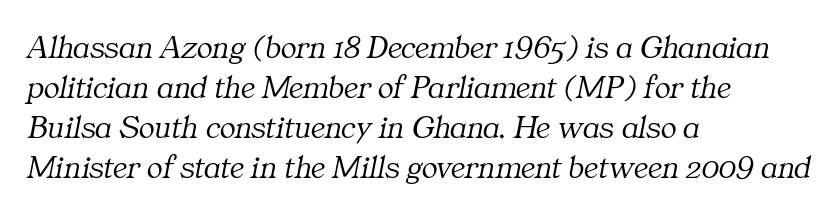
These lines stack with their left ends in a neat column. Letters rest on an invisible, unmarked baseline. The lettering tilts uniformly, giving the passage an italic look. I'd call this a serif setting — the letters wear small feet. These lines are rendered in a variable-pitch font. No letter is thick-stroked: the sample isn't bold.
